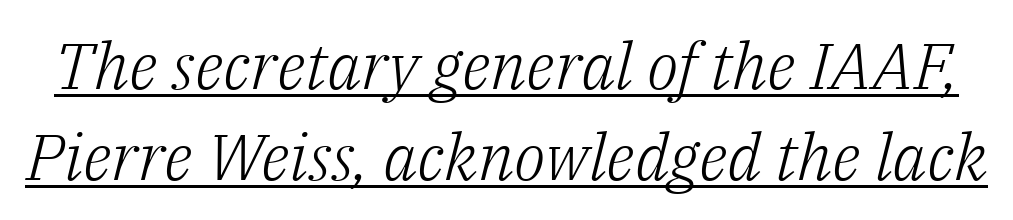
The image shows 65 px light serif type, italic (leaning right); set normal line spacing (1.4x), normal letter spacing, underlined; low stroke contrast and a medium x-height.
